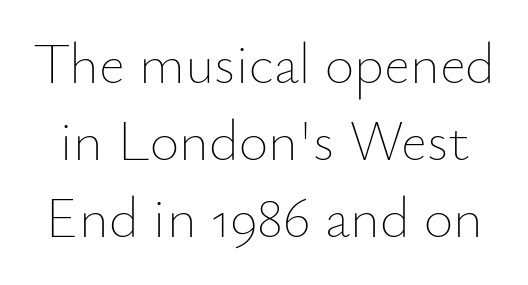
The image shows 57 px thin type, upright; set normal line spacing (1.35x), normal letter spacing, not underlined; low stroke contrast and a small x-height.
